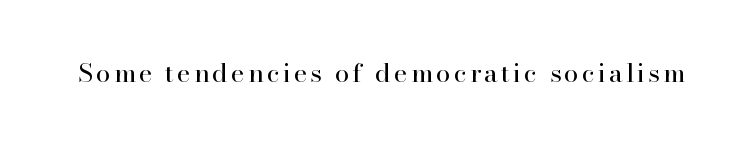
{"italic": "no", "bold": "no", "underline": "no", "glyph_px": 26}
